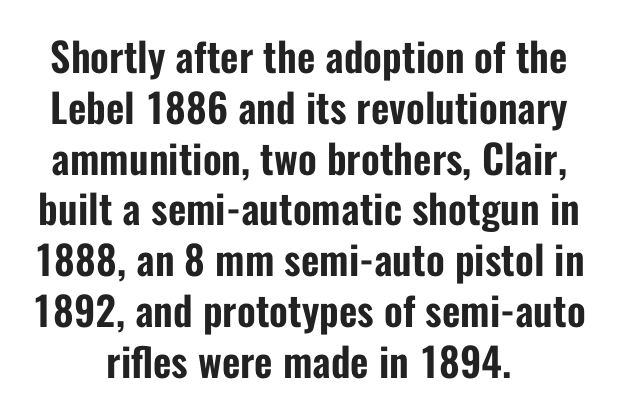
The image shows 40 px condensed sans-serif type, upright; set centered, normal line spacing (1.27x), normal letter spacing, not underlined; low stroke contrast and a medium x-height.
